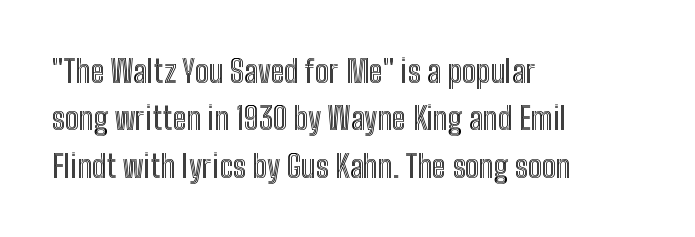
The image shows 31 px condensed type, upright; set left-aligned, normal line spacing (1.53x), normal letter spacing, not underlined; a medium x-height.
